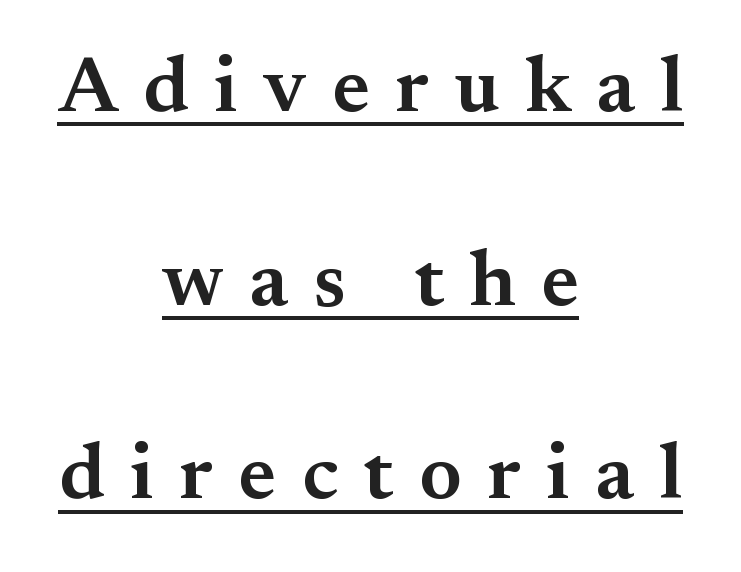
{"serif": "yes", "italic": "no", "bold": "semi", "weight": "semibold", "width": "normal", "stroke_contrast": "medium", "x_height": "small", "monospaced": "no", "underline": "yes", "align": "center", "line_spacing": "loose", "line_spacing_ratio": 2.45, "letter_spacing": "wide", "letter_spacing_em": 0.32, "glyph_px": 79}
